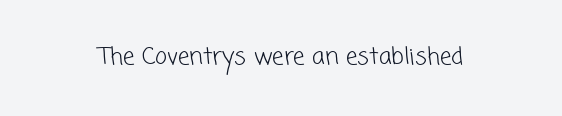
{"bold": "no", "underline": "no", "letter_spacing": "normal", "letter_spacing_em": 0.0, "glyph_px": 23}
